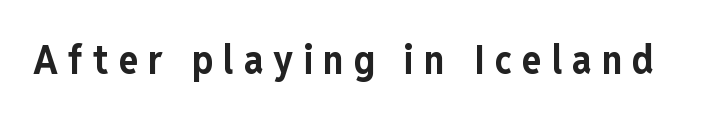
The image shows 40 px bold, condensed sans-serif type, upright; set unusually wide letter spacing (+0.25 em), not underlined; low stroke contrast and a medium x-height.
